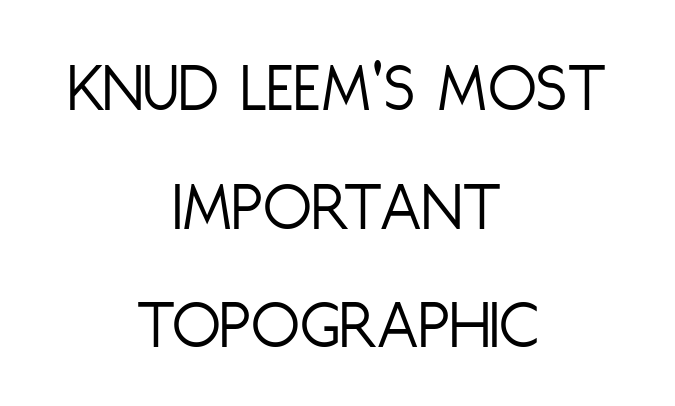
Q: Is the text bold? A: No.
Q: Is the text italic (slanted)? A: No, it is upright.
Q: Is the typeface a serif or a sans-serif typeface? A: Sans-serif.
Q: Is the text underlined? A: No.
Q: How is the paragraph aligned? A: Centered.
Q: Is the spacing between letters normal or unusually wide? A: Normal.
Q: Is the spacing between lines tight, normal or loose? A: Normal.
Q: Width (condensed, normal, or wide)? A: Condensed.
Q: Stroke contrast? A: Low.
Q: x-height? A: Large.
Q: Monospaced? A: No.
